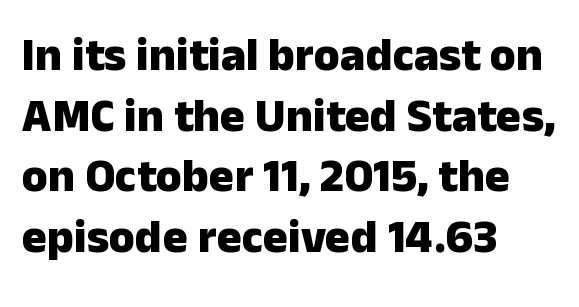
The image shows 47 px heavy sans-serif type, upright; set left-aligned, normal line spacing (1.29x), normal letter spacing, not underlined; low stroke contrast and a medium x-height.
